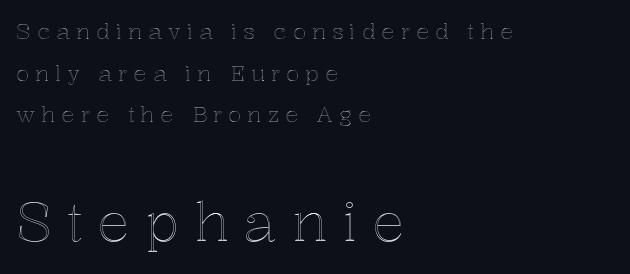
Q: Is the text italic (slanted)? A: No, it is upright.
Q: Is the text underlined? A: No.
Q: How is the paragraph aligned? A: Left-aligned.
Q: Is the spacing between letters normal or unusually wide? A: Unusually wide.
Q: Which block of text is set in a larger size, the first (top) or the second (bottom)? A: The second (bottom) one.
Q: Width (condensed, normal, or wide)? A: Normal.
Q: x-height? A: Medium.
Q: Monospaced? A: No.
